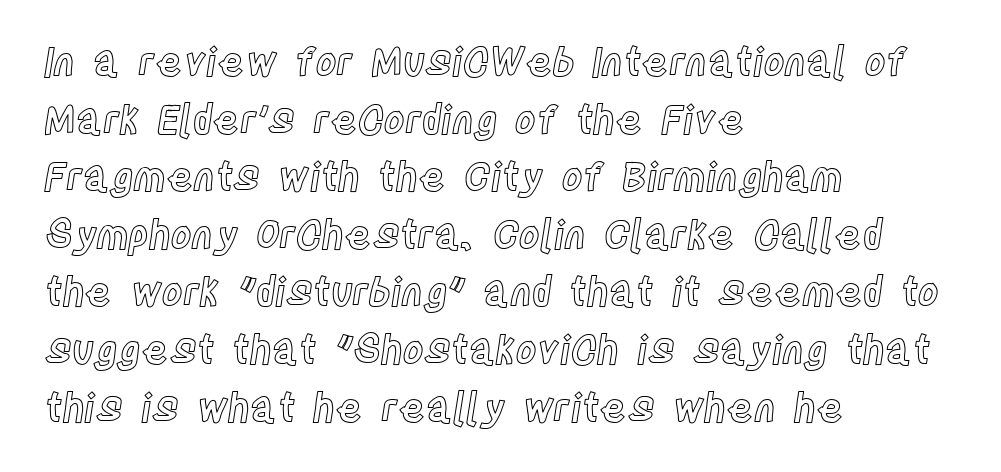
{"width": "condensed", "x_height": "large", "monospaced": "no", "underline": "no", "align": "left", "line_spacing": "normal", "line_spacing_ratio": 1.44, "letter_spacing": "normal", "letter_spacing_em": 0.0, "glyph_px": 40}
